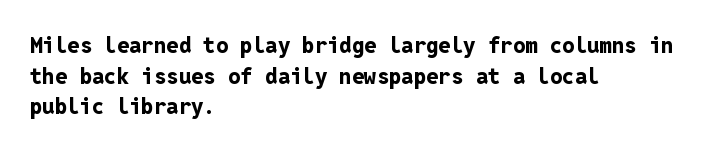
The image shows 22 px bold type, upright; set left-aligned, normal line spacing (1.39x), normal letter spacing, not underlined.
